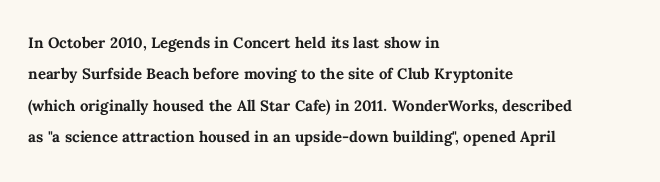
{"italic": "no", "bold": "yes", "underline": "no", "align": "left", "line_spacing": "normal", "line_spacing_ratio": 1.57, "letter_spacing": "normal", "letter_spacing_em": 0.0, "glyph_px": 20}
